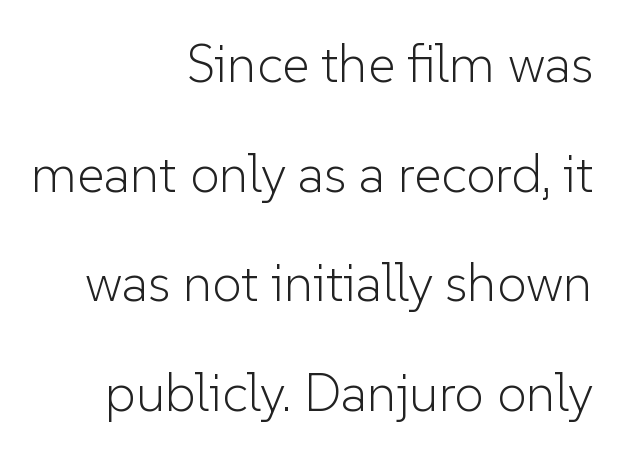
{"serif": "no", "italic": "no", "bold": "no", "weight": "light", "width": "normal", "stroke_contrast": "low", "x_height": "medium", "monospaced": "no", "underline": "no", "align": "right", "line_spacing": "loose", "line_spacing_ratio": 2.07, "letter_spacing": "normal", "letter_spacing_em": 0.0, "glyph_px": 53}
